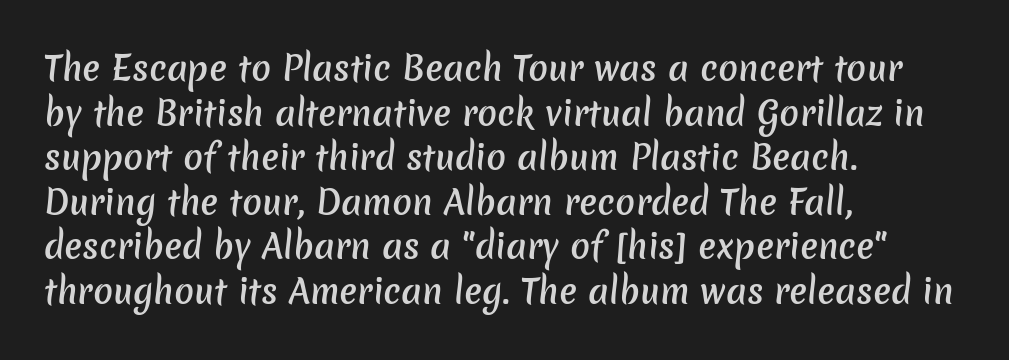
This sample keeps an unexceptional amount of space between lines. Nothing unusual about the tracking: characters are spaced as the font intends. Typesetter's note: demi weight, one step under bold. These lines are set flush left with a ragged right edge. The space directly below the letters is spotless.
